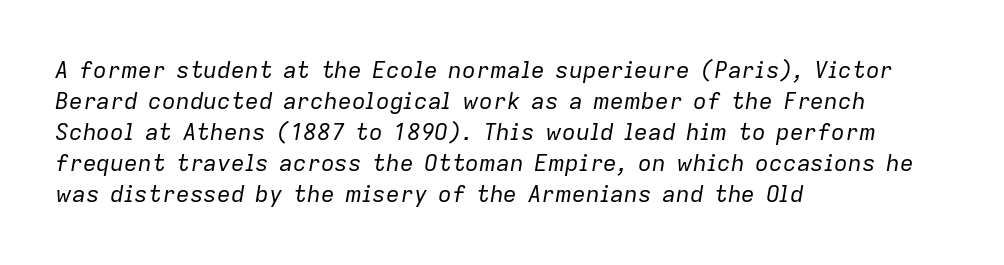
The rows are spaced the way most documents space them. Lines of text with bare space underneath. The text block is weighted toward the left margin, trailing off unevenly rightward. The passage shown leans; its letterforms are oblique. Standard letterfit; no display-style spreading of the glyphs. The strokes are not fattened; the text isn't bold.
